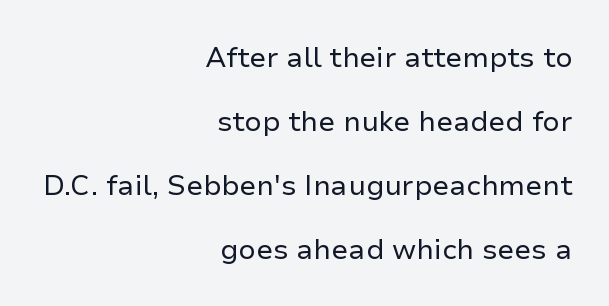
Q: Is the text bold? A: No.
Q: Is the text italic (slanted)? A: No, it is upright.
Q: Is the typeface a serif or a sans-serif typeface? A: Sans-serif.
Q: Is the text underlined? A: No.
Q: How is the paragraph aligned? A: Right-aligned.
Q: Is the spacing between letters normal or unusually wide? A: Normal.
Q: Is the spacing between lines tight, normal or loose? A: Loose.
Q: Width (condensed, normal, or wide)? A: Normal.
Q: Stroke contrast? A: Low.
Q: x-height? A: Medium.
Q: Monospaced? A: No.
